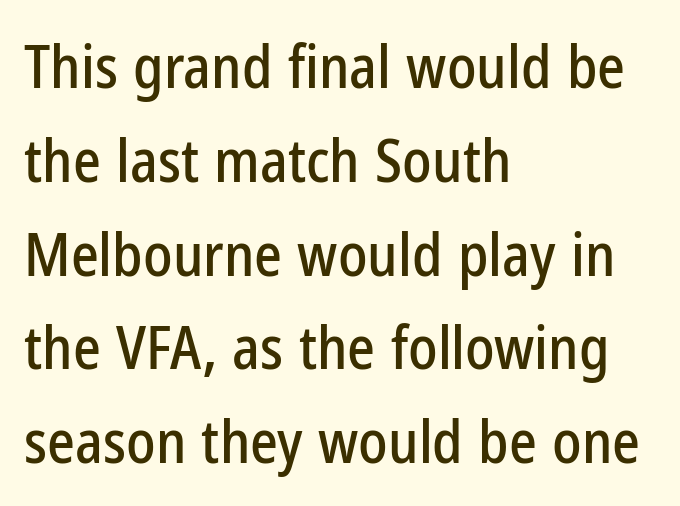
The ragged edge is on the right, which tells us the setting is flush left. The letters stand straight up with perfectly vertical stems. Anything drawn beneath the words? Only blank space. The gaps between neighbouring characters are ordinary and unremarkable.
